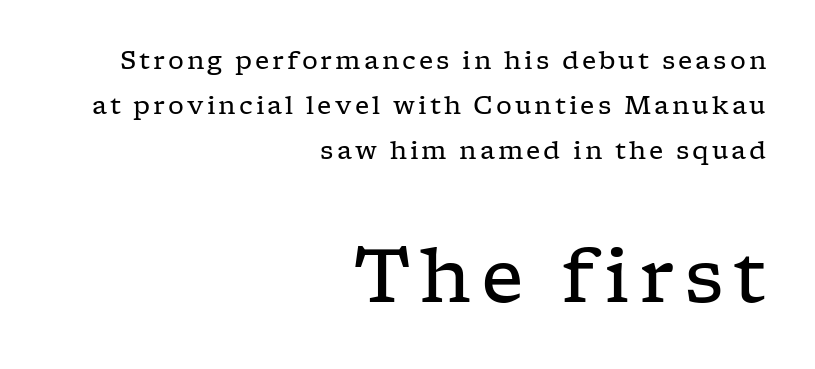
The foot of each line stays bare and open. Posture: upright roman. Is this a sans? No — the strokes have serifs. Is this a heavy cut? Hardly; it is regular or lighter. This sample has the flowing, uneven cadence of proportional lettering.
